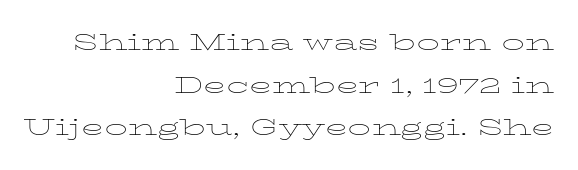
{"italic": "no", "bold": "no", "underline": "no", "align": "right", "line_spacing_ratio": 1.85, "letter_spacing": "normal", "letter_spacing_em": 0.0, "glyph_px": 23}
